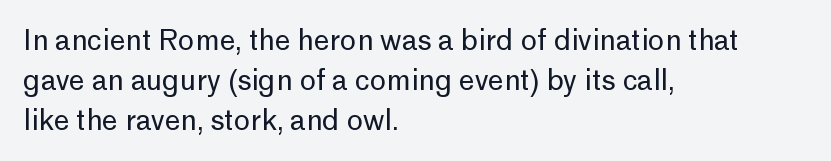
Typographically, this falls in the sans-serif category. Default kerning and tracking; the words read as compact shapes. Do the characters align in a grid? No, the font is proportional. Italic? Not at all — the glyphs are vertical. The cut favours lightness, reaching ordinary text weight at its darkest. Vertical spacing — default.
